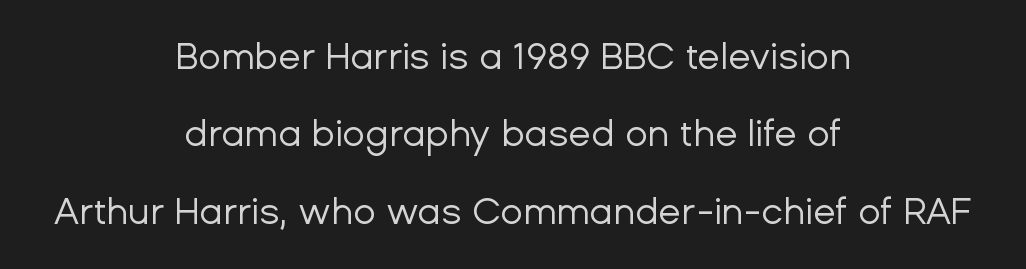
Q: Is the text bold? A: No.
Q: Is the text italic (slanted)? A: No, it is upright.
Q: Is the typeface a serif or a sans-serif typeface? A: Sans-serif.
Q: Is the text underlined? A: No.
Q: How is the paragraph aligned? A: Centered.
Q: Is the spacing between letters normal or unusually wide? A: Normal.
Q: Is the spacing between lines tight, normal or loose? A: Loose.
Q: Width (condensed, normal, or wide)? A: Normal.
Q: Stroke contrast? A: Low.
Q: x-height? A: Medium.
Q: Monospaced? A: No.
